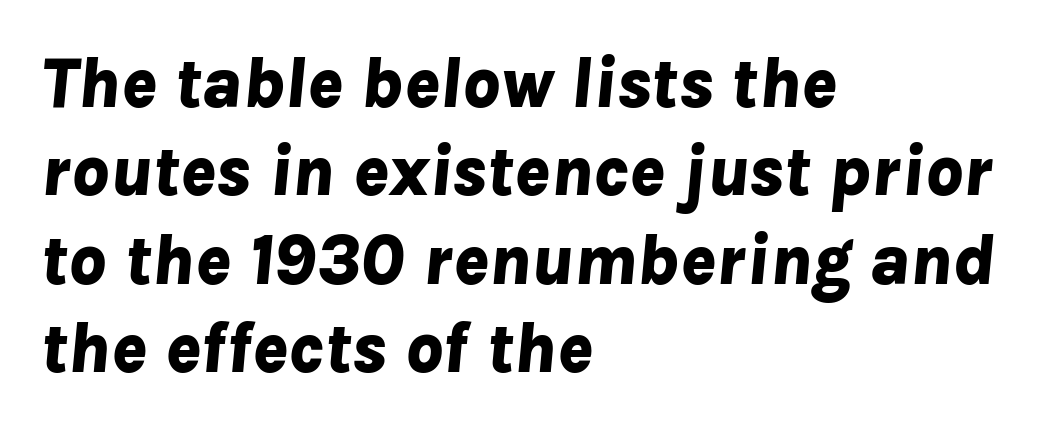
The image shows 73 px bold type, italic (leaning right); set left-aligned, line spacing 1.21x, normal letter spacing, not underlined; low stroke contrast and a medium x-height.
